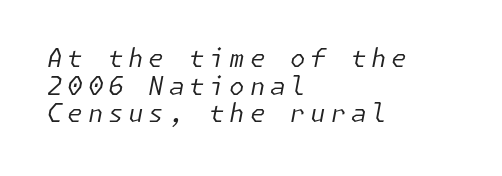
Q: Is the text bold? A: No.
Q: Is the text italic (slanted)? A: Yes, it leans right by about 11 degrees.
Q: Is the text underlined? A: No.
Q: How is the paragraph aligned? A: Left-aligned.
Q: Is the spacing between lines tight, normal or loose? A: Tight.
